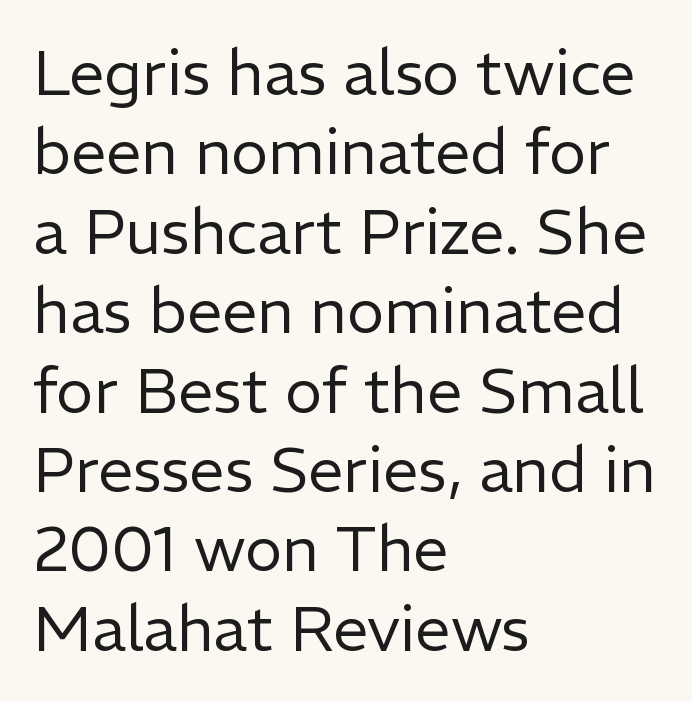
Q: Is the text bold? A: No.
Q: Is the text italic (slanted)? A: No, it is upright.
Q: Is the typeface a serif or a sans-serif typeface? A: Sans-serif.
Q: Is the text underlined? A: No.
Q: How is the paragraph aligned? A: Left-aligned.
Q: Is the spacing between letters normal or unusually wide? A: Normal.
Q: Is the spacing between lines tight, normal or loose? A: Normal.
Q: Width (condensed, normal, or wide)? A: Normal.
Q: Stroke contrast? A: Low.
Q: x-height? A: Medium.
Q: Monospaced? A: No.
